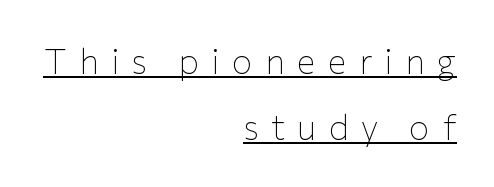
Q: Is the text bold? A: No.
Q: Is the text italic (slanted)? A: No, it is upright.
Q: Is the typeface a serif or a sans-serif typeface? A: Sans-serif.
Q: Is the text underlined? A: Yes.
Q: How is the paragraph aligned? A: Right-aligned.
Q: Is the spacing between letters normal or unusually wide? A: Unusually wide.
Q: Width (condensed, normal, or wide)? A: Normal.
Q: Stroke contrast? A: Low.
Q: x-height? A: Medium.
Q: Monospaced? A: No.
